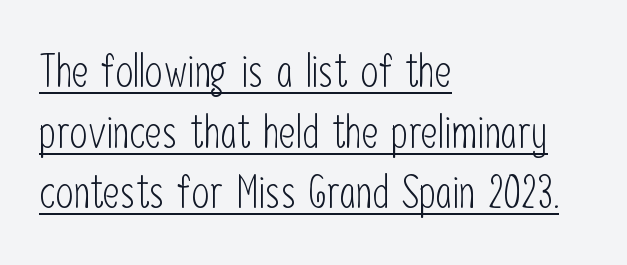
{"serif": "no", "italic": "no", "bold": "no", "weight": "light", "width": "condensed", "stroke_contrast": "low", "x_height": "medium", "monospaced": "no", "underline": "yes", "align": "left", "line_spacing": "normal", "line_spacing_ratio": 1.32, "letter_spacing": "normal", "letter_spacing_em": 0.0, "glyph_px": 46}
